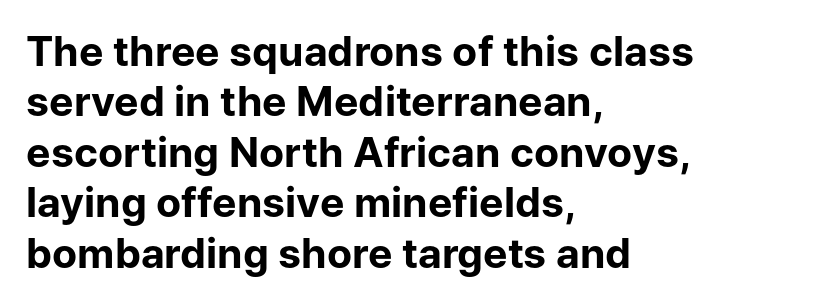
Q: Is the text bold? A: Yes.
Q: Is the text italic (slanted)? A: No, it is upright.
Q: Is the typeface a serif or a sans-serif typeface? A: Sans-serif.
Q: Is the text underlined? A: No.
Q: How is the paragraph aligned? A: Left-aligned.
Q: Is the spacing between letters normal or unusually wide? A: Normal.
Q: Width (condensed, normal, or wide)? A: Normal.
Q: Stroke contrast? A: Low.
Q: x-height? A: Medium.
Q: Monospaced? A: No.
